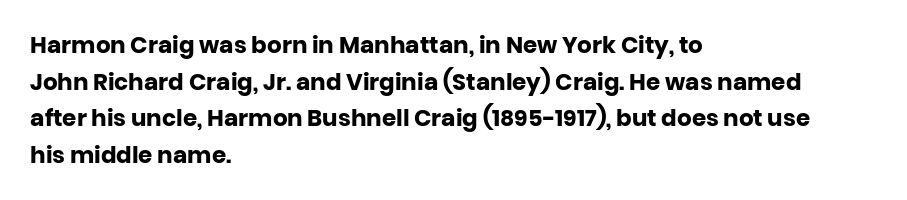
Visually the block forms a straight wall on the left and a jagged coastline on the right. The letters are bold, with thick, heavy strokes. The gap between lines stays unmarked. This sample keeps an unexceptional amount of space between lines. The horizontal fit of the characters is conventional and even. Vertical strokes here are truly vertical.
